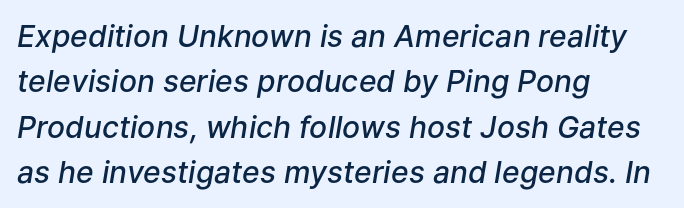
Q: Is the text bold? A: Semi-bold.
Q: Is the text italic (slanted)? A: Yes, it leans right by about 9 degrees.
Q: Is the text underlined? A: No.
Q: How is the paragraph aligned? A: Left-aligned.
Q: Is the spacing between letters normal or unusually wide? A: Normal.
Q: Is the spacing between lines tight, normal or loose? A: Normal.
Q: Width (condensed, normal, or wide)? A: Normal.
Q: Stroke contrast? A: Low.
Q: x-height? A: Medium.
Q: Monospaced? A: No.
